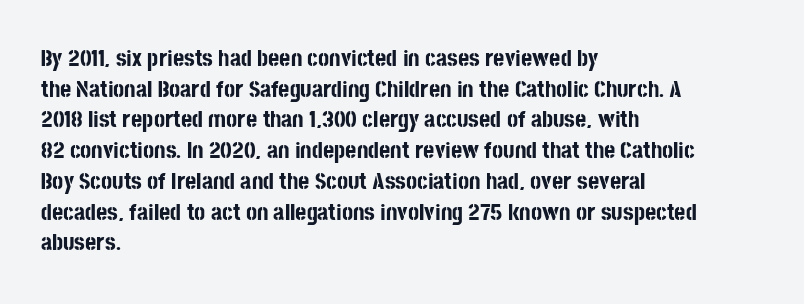
The image shows 24 px bold type, upright; set left-aligned, normal line spacing (1.28x), normal letter spacing, not underlined.
